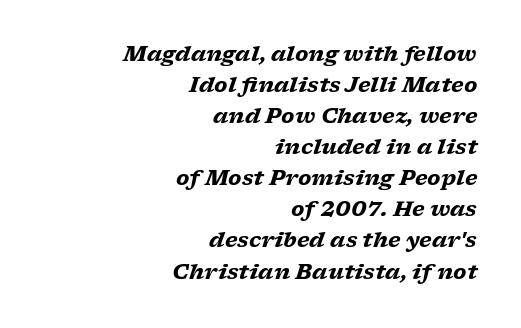
{"italic": "yes", "lean": "right", "slant_degrees": 17, "bold": "yes", "underline": "no", "align": "right", "line_spacing": "normal", "line_spacing_ratio": 1.48, "letter_spacing": "normal", "letter_spacing_em": 0.0, "glyph_px": 21}
